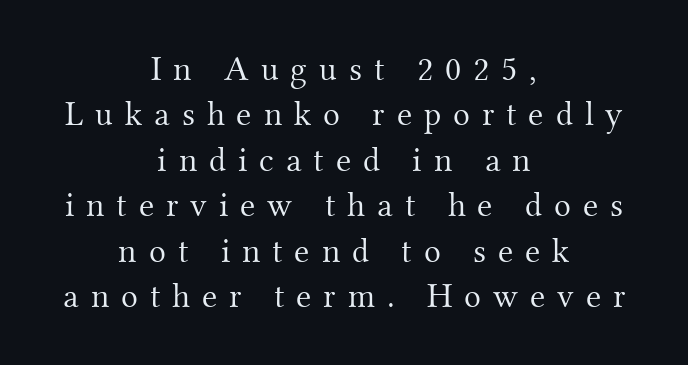
Q: Is the text bold? A: No.
Q: Is the text italic (slanted)? A: No, it is upright.
Q: Is the typeface a serif or a sans-serif typeface? A: Serif.
Q: Is the text underlined? A: No.
Q: How is the paragraph aligned? A: Centered.
Q: Is the spacing between letters normal or unusually wide? A: Unusually wide.
Q: Is the spacing between lines tight, normal or loose? A: Normal.
Q: Width (condensed, normal, or wide)? A: Normal.
Q: Stroke contrast? A: Medium.
Q: x-height? A: Small.
Q: Monospaced? A: No.
